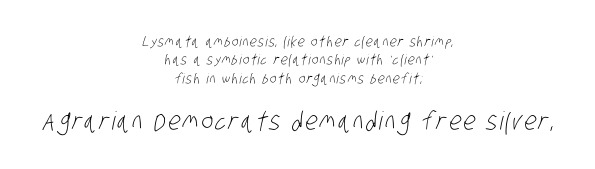
Q: Is the text bold? A: No.
Q: Is the text underlined? A: No.
Q: How is the paragraph aligned? A: Centered.
Q: Is the spacing between lines tight, normal or loose? A: Normal.
Q: Which block of text is set in a larger size, the first (top) or the second (bottom)? A: The second (bottom) one.
